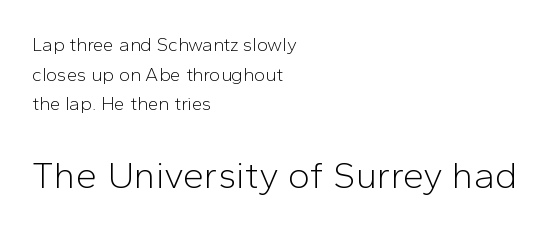
The paragraph shown leans on its left margin. Observe the ordinary spacing: letters are neighbours, not strangers. You could not count columns in this text — the font is proportionally spaced. Evenly set lines give the paragraph a standard silhouette. The letters look calm and open, with moderate or lighter stems.
